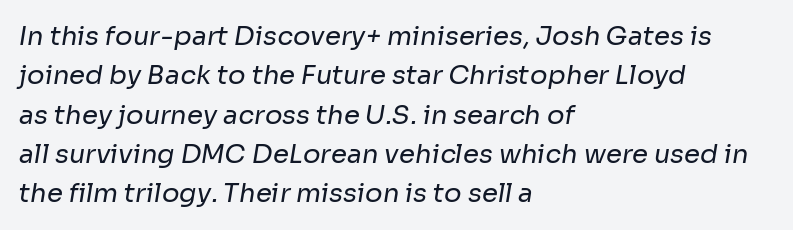
Q: Is the text bold? A: No.
Q: Is the text underlined? A: No.
Q: How is the paragraph aligned? A: Left-aligned.
Q: Is the spacing between letters normal or unusually wide? A: Normal.
Q: Is the spacing between lines tight, normal or loose? A: Normal.
